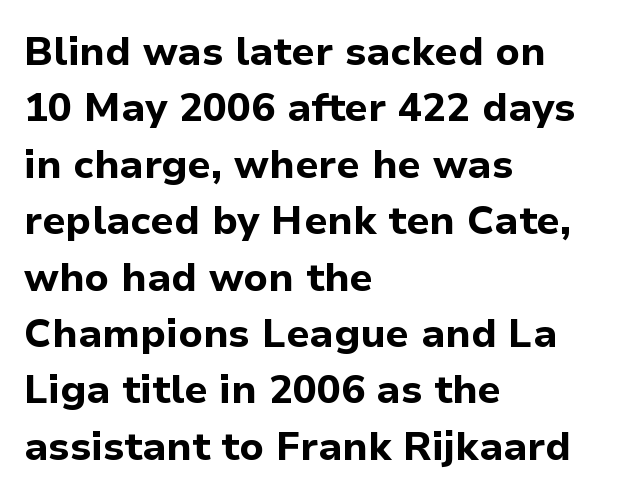
The rendering uses natural spacing where letterforms have individual widths. How heavy is the stroke? Heavy — this is a bold. The baseline area is clear. Normally led — the rows are evenly, conventionally spaced. Observe the ordinary spacing: letters are neighbours, not strangers.
